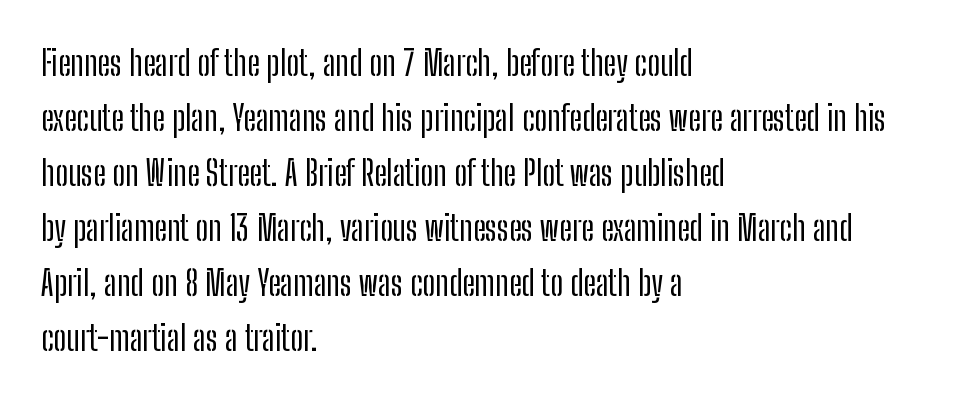
Q: Is the text italic (slanted)? A: No, it is upright.
Q: Is the typeface a serif or a sans-serif typeface? A: Sans-serif.
Q: Is the text underlined? A: No.
Q: How is the paragraph aligned? A: Left-aligned.
Q: Is the spacing between letters normal or unusually wide? A: Normal.
Q: Is the spacing between lines tight, normal or loose? A: Normal.
Q: Width (condensed, normal, or wide)? A: Condensed.
Q: Stroke contrast? A: Low.
Q: x-height? A: Medium.
Q: Monospaced? A: No.
